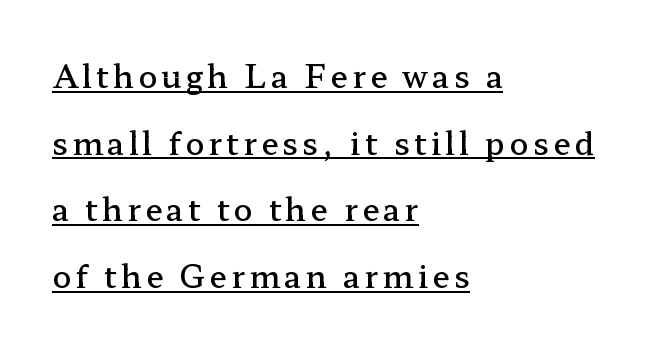
The image shows 31 px semibold, wide serif type, upright; set left-aligned, loose line spacing (2.15x), underlined; low stroke contrast and a medium x-height.
